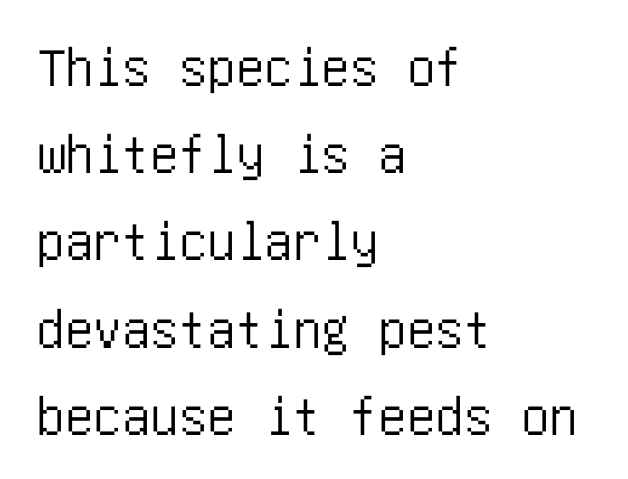
Q: Is the text italic (slanted)? A: No, it is upright.
Q: Is the typeface a serif or a sans-serif typeface? A: Sans-serif.
Q: Is the text underlined? A: No.
Q: How is the paragraph aligned? A: Left-aligned.
Q: Is the spacing between letters normal or unusually wide? A: Normal.
Q: Is the spacing between lines tight, normal or loose? A: Normal.
Q: Width (condensed, normal, or wide)? A: Condensed.
Q: Stroke contrast? A: Low.
Q: x-height? A: Large.
